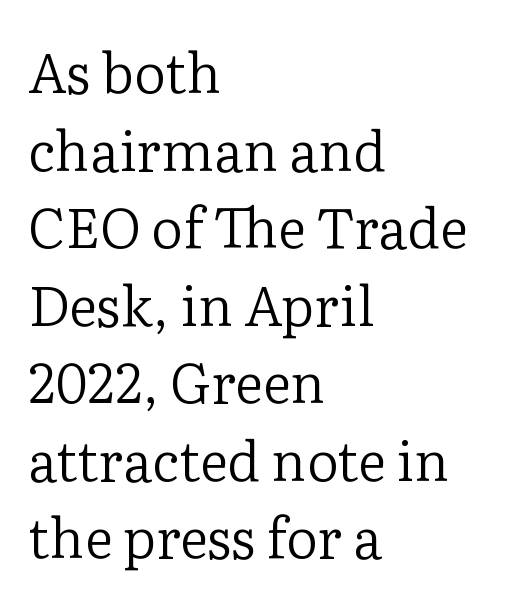
The letters stand upright; this is a roman face. Spacing between characters is what you'd get straight out of the box. Which margin do the lines hug? The left one — the right edge is uneven. A clean baseline with only descenders dipping below it. Character widths vary here, with narrow letters taking less room than wide ones. Weight: in the light-to-regular range.
